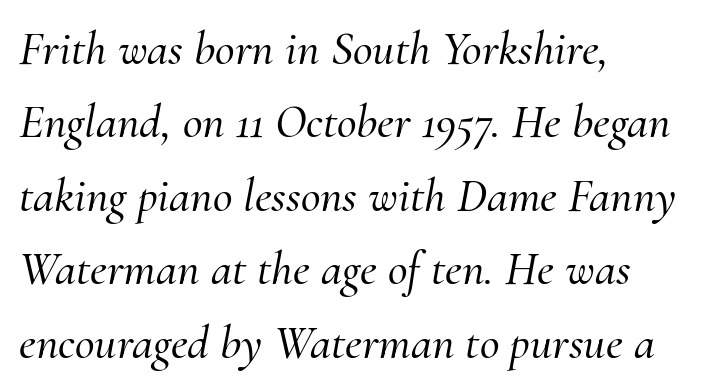
Q: Is the text italic (slanted)? A: Yes, it leans right by about 10 degrees.
Q: Is the typeface a serif or a sans-serif typeface? A: Serif.
Q: Is the text underlined? A: No.
Q: How is the paragraph aligned? A: Left-aligned.
Q: Is the spacing between letters normal or unusually wide? A: Normal.
Q: Is the spacing between lines tight, normal or loose? A: Normal.
Q: Width (condensed, normal, or wide)? A: Normal.
Q: Stroke contrast? A: Medium.
Q: x-height? A: Small.
Q: Monospaced? A: No.
